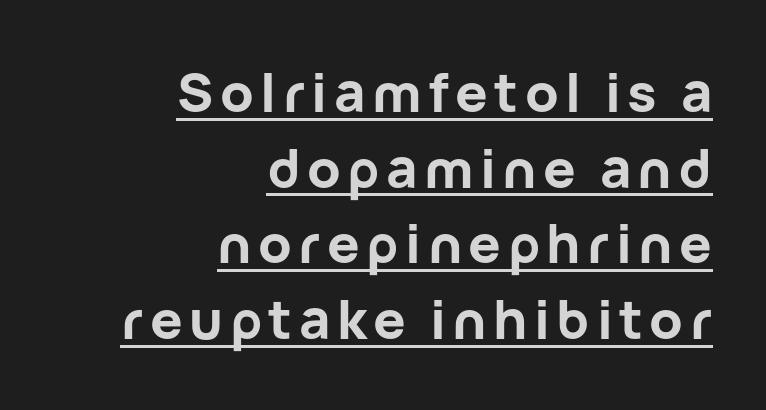
Q: Is the text bold? A: Yes.
Q: Is the text italic (slanted)? A: No, it is upright.
Q: Is the typeface a serif or a sans-serif typeface? A: Sans-serif.
Q: Is the text underlined? A: Yes.
Q: How is the paragraph aligned? A: Right-aligned.
Q: Is the spacing between lines tight, normal or loose? A: Normal.
Q: Width (condensed, normal, or wide)? A: Normal.
Q: Stroke contrast? A: Low.
Q: x-height? A: Medium.
Q: Monospaced? A: No.
